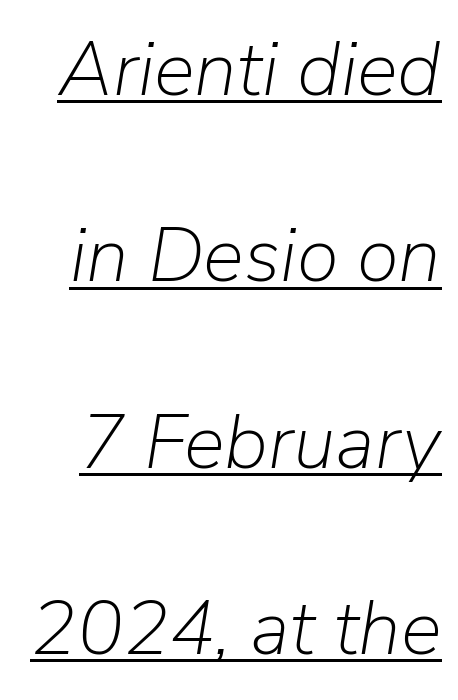
The image shows 77 px light type, italic (leaning right); set loose line spacing (2.42x), normal letter spacing, underlined; low stroke contrast and a medium x-height.
